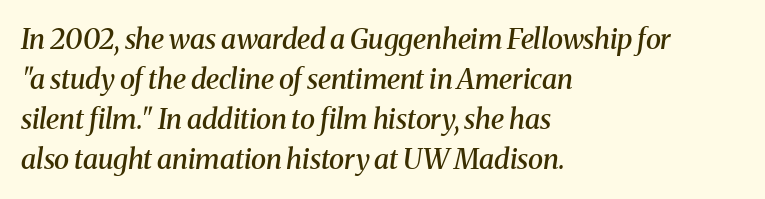
Q: Is the text bold? A: Semi-bold.
Q: Is the text italic (slanted)? A: Yes, it leans right by about 8 degrees.
Q: Is the typeface a serif or a sans-serif typeface? A: Serif.
Q: Is the text underlined? A: No.
Q: How is the paragraph aligned? A: Left-aligned.
Q: Is the spacing between letters normal or unusually wide? A: Normal.
Q: Is the spacing between lines tight, normal or loose? A: Normal.
Q: Width (condensed, normal, or wide)? A: Normal.
Q: Stroke contrast? A: Medium.
Q: x-height? A: Medium.
Q: Monospaced? A: No.
